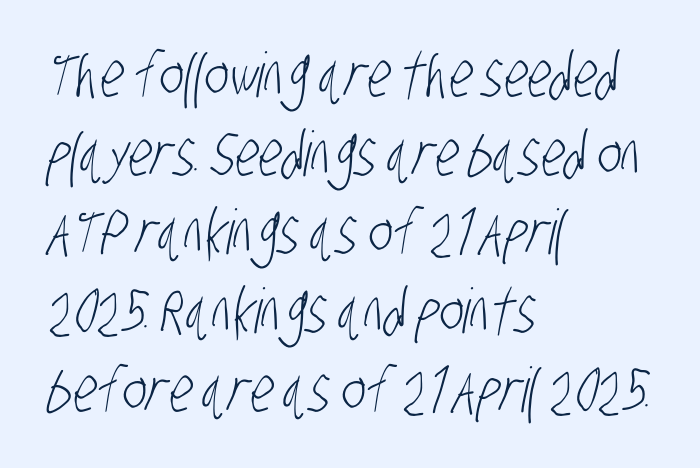
{"serif": "no", "bold": "no", "weight": "light", "width": "condensed", "stroke_contrast": "low", "x_height": "large", "monospaced": "no", "underline": "no", "align": "left", "line_spacing": "normal", "line_spacing_ratio": 1.27, "letter_spacing": "normal", "letter_spacing_em": 0.0, "glyph_px": 62}
